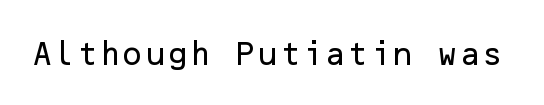
{"italic": "no", "underline": "no", "letter_spacing": "normal", "letter_spacing_em": 0.0, "glyph_px": 26}
